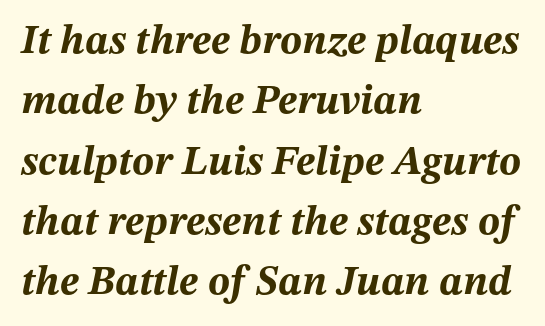
Do the characters align in a grid? No, the font is proportional. The letters are bold, with thick, heavy strokes. Words float on clear page, feet unadorned. Is the type slanted? Yes — the strokes lean at a clear angle. Regarding leading, the lines here are spaced in the standard way.
